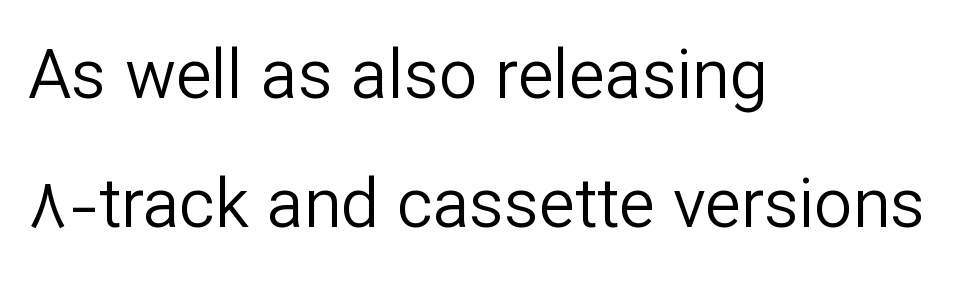
The image shows 68 px regular-weight sans-serif type, upright; set left-aligned, loose line spacing (1.9x), normal letter spacing, not underlined; low stroke contrast and a medium x-height.
